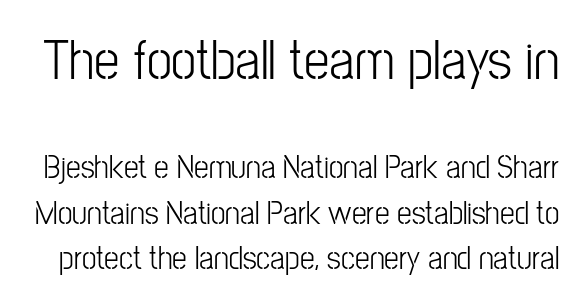
{"serif": "no", "italic": "no", "bold": "no", "weight": "light", "width": "condensed", "stroke_contrast": "low", "x_height": "medium", "monospaced": "no", "underline": "no", "line_spacing": "normal", "line_spacing_ratio": 1.38, "letter_spacing": "normal", "letter_spacing_em": 0.0, "larger_block": "first", "size_ratio": 1.73, "glyph_px": 57}
